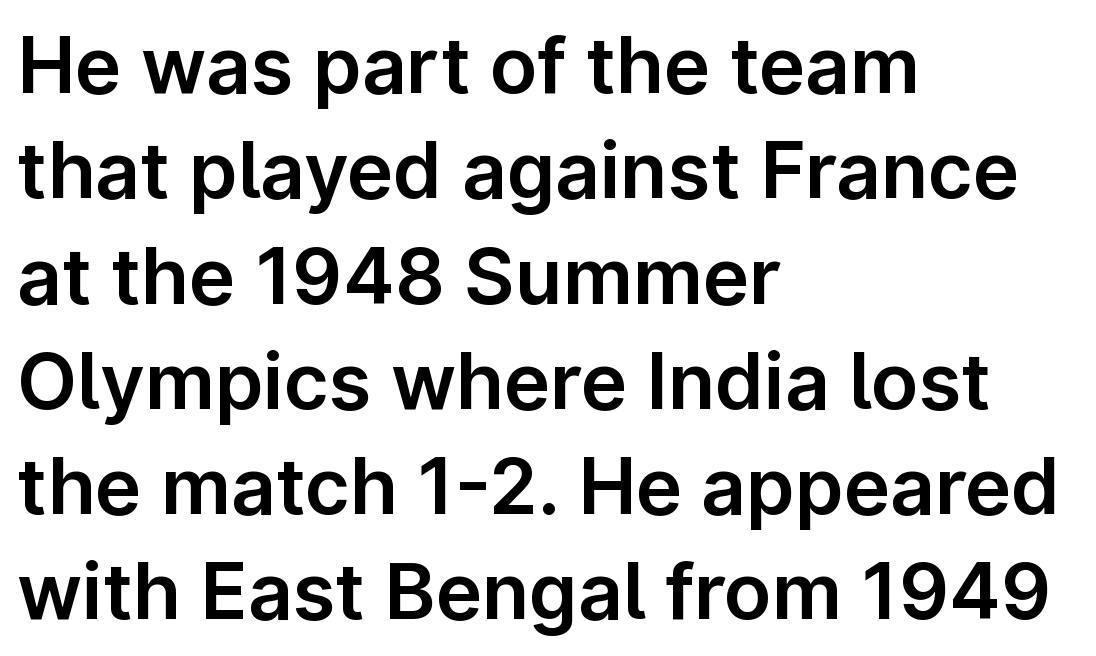
You could not count columns in this text — the font is proportionally spaced. The string is rendered with underlining switched off. Tracking value appears to be zero — textbook default spacing. You can tell it's not italic because the verticals are truly vertical. Notice how the passage keeps a crisp vertical edge on the left only.
